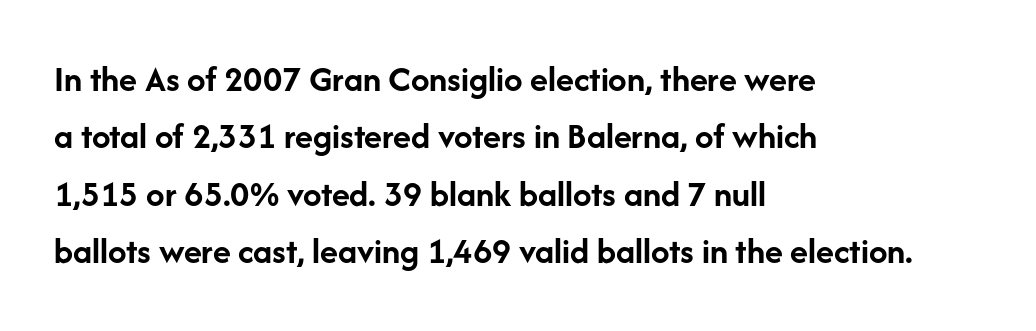
Posture: straight, roman, zero tilt. The rendering uses a bold face; every stroke is thick and dark. The letterforms sit shoulder to shoulder at normal distance. The passage shown is not underscored anywhere.
